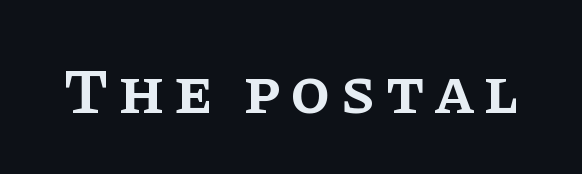
{"serif": "yes", "italic": "no", "bold": "semi", "weight": "semibold", "width": "normal", "stroke_contrast": "low", "x_height": "large", "monospaced": "no", "underline": "no", "glyph_px": 65}
